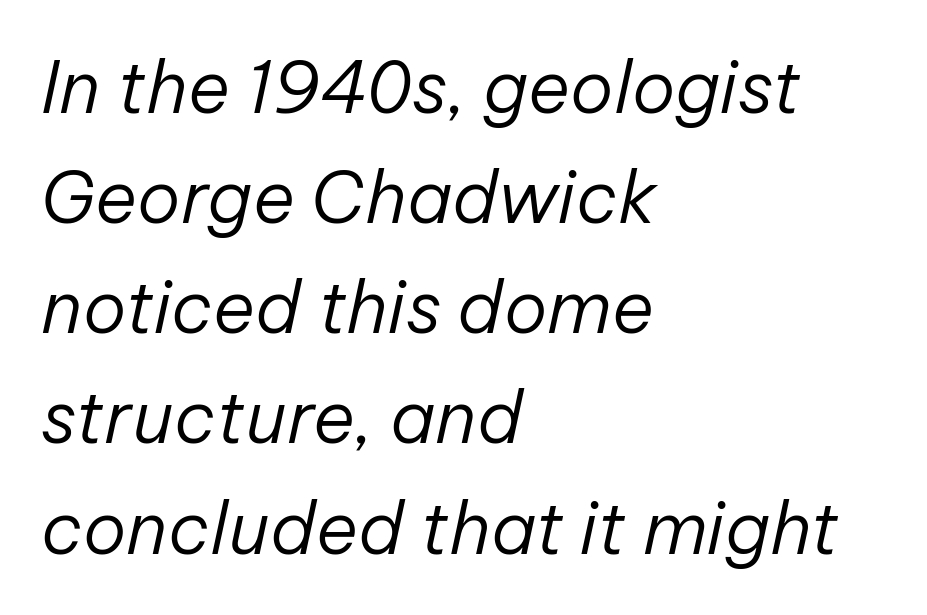
The leading is moderate, giving the passage an even texture. Each letter keeps its own natural width here, so spacing adapts to shape. Between one letter and the next there's only the usual sliver of space. Looking at the ascenders, they clearly lean.
